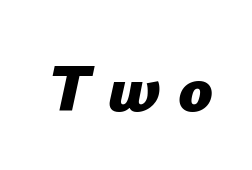
Loose tracking; the words dissolve into strings of separated letters. Yep, that's italic — everything's leaning. Every letter is thick-stroked: bold, no question. The foot of each line stays bare and open.
